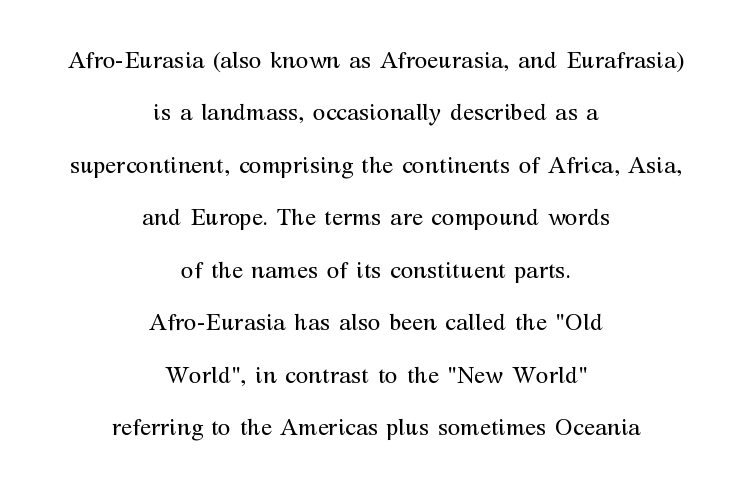
Letters have the restrained weight of plain body copy at most. Is the letter spacing exaggerated? No — it looks like the ordinary default. Ascenders rise straight up at ninety degrees. These lines stack symmetrically, like a column narrowing and widening about its center. Each new line begins a long way beneath the previous one. Only glyphs here, with clear space below each row.
